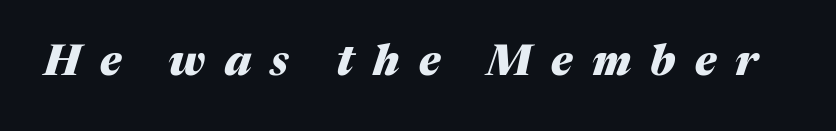
This sample has the flowing, uneven cadence of proportional lettering. Inter-character spacing is expanded well beyond the font's built-in metrics. Pretty heavy lettering here — definitely bold. Looking at the ascenders, they clearly lean. The baseline area is clear.
